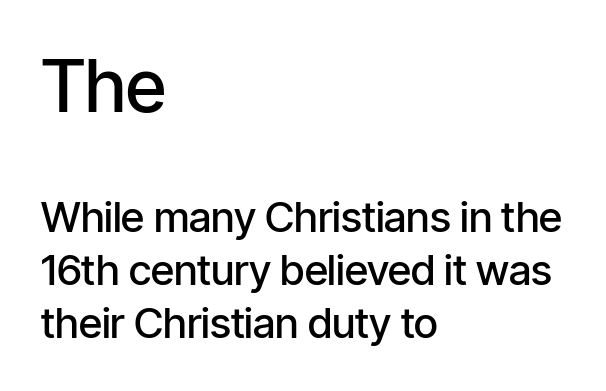
{"serif": "no", "italic": "no", "bold": "semi", "weight": "semibold", "width": "condensed", "stroke_contrast": "low", "x_height": "medium", "monospaced": "no", "underline": "no", "align": "left", "line_spacing": "normal", "line_spacing_ratio": 1.26, "letter_spacing": "normal", "letter_spacing_em": 0.0, "larger_block": "first", "size_ratio": 1.74, "glyph_px": 73}
